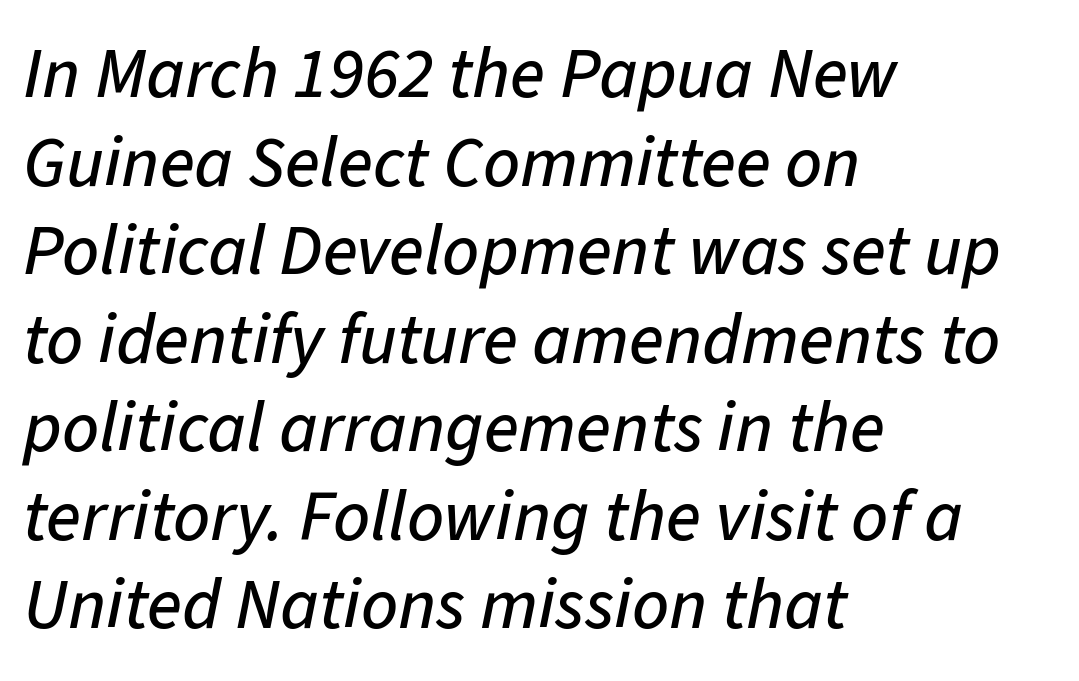
Q: Is the text italic (slanted)? A: Yes, it leans right by about 11 degrees.
Q: Is the text underlined? A: No.
Q: How is the paragraph aligned? A: Left-aligned.
Q: Is the spacing between letters normal or unusually wide? A: Normal.
Q: Width (condensed, normal, or wide)? A: Normal.
Q: Stroke contrast? A: Low.
Q: x-height? A: Medium.
Q: Monospaced? A: No.
